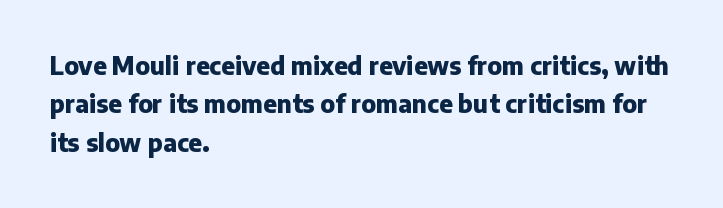
The image shows 24 px bold type, upright; set left-aligned, normal line spacing (1.6x), normal letter spacing, not underlined.
